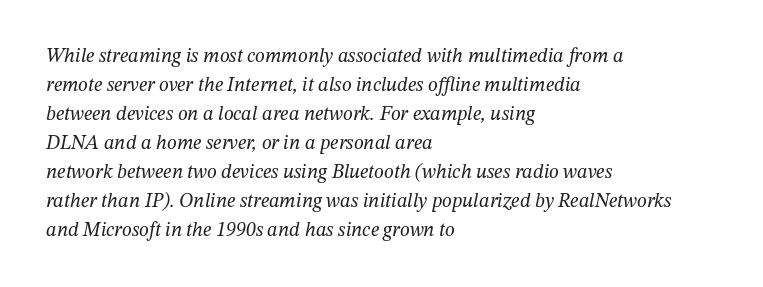
The image shows 20 px text type, italic (leaning right); set left-aligned, normal line spacing (1.45x), normal letter spacing, not underlined.
